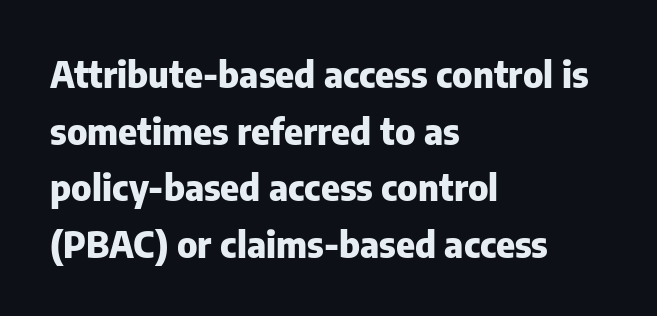
Do the letters lean? They stand straight. Typographically, this falls in the sans-serif category. This sample keeps an unexceptional amount of space between lines. Descender tails drop into unmarked territory. You could call the tracking neutral — neither tight nor loose.
